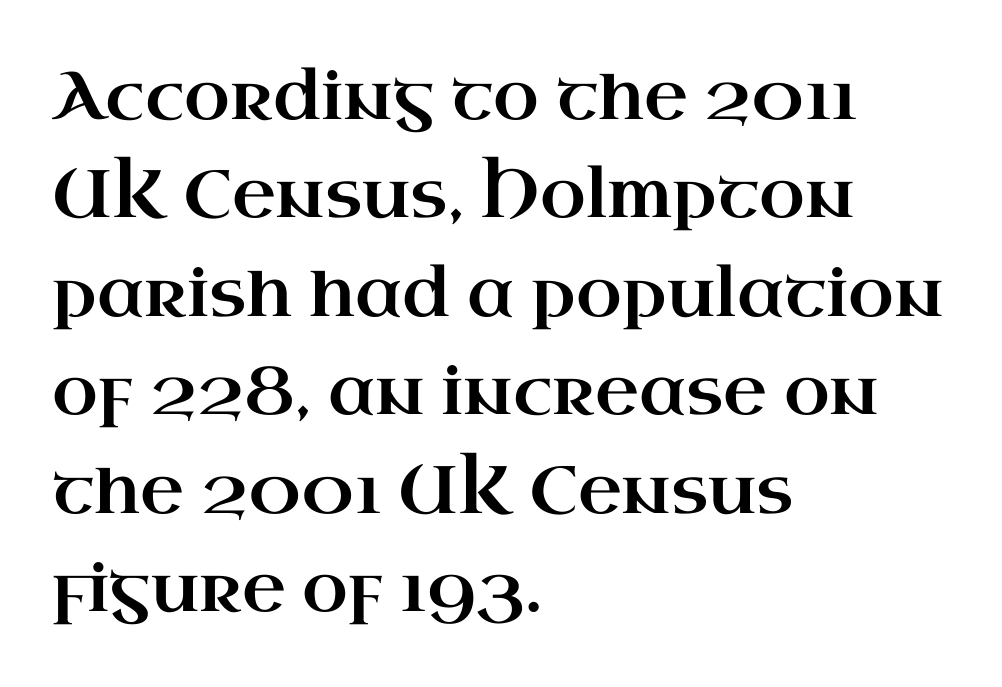
These lines were composed using upright roman letters. Successive baselines arrive at the customary interval. Reading down the block, your eye returns to a fixed left position each line. This sample has the flowing, uneven cadence of proportional lettering. A bare baseline throughout the passage. The passage shown is typeset with a serif family.
